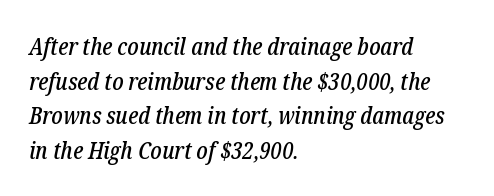
The image shows 24 px text type, italic (leaning right); set left-aligned, normal line spacing (1.44x), normal letter spacing, not underlined.
